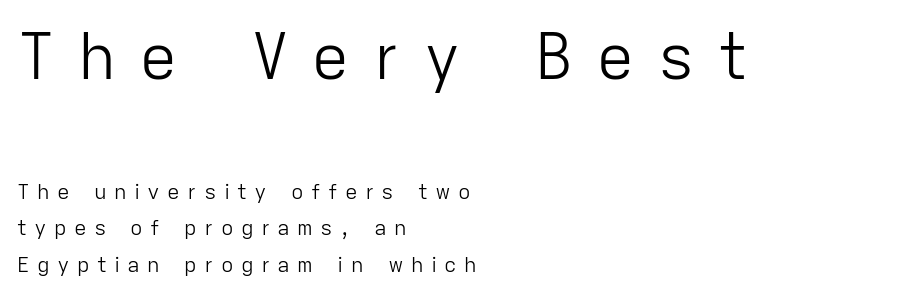
{"serif": "no", "italic": "no", "bold": "no", "weight": "light", "width": "normal", "stroke_contrast": "low", "x_height": "medium", "monospaced": "no", "underline": "no", "align": "left", "line_spacing_ratio": 1.72, "letter_spacing": "wide", "letter_spacing_em": 0.35, "larger_block": "first", "size_ratio": 3.05, "glyph_px": 64}
